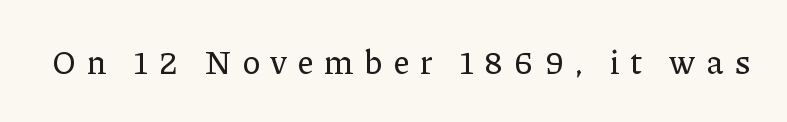
Words appear elongated and porous because spacing is wide. Little horizontal feet cap the strokes, marking this as serif type. A roman cut, with each character standing at attention. Check the space under the baseline: it is left empty.
